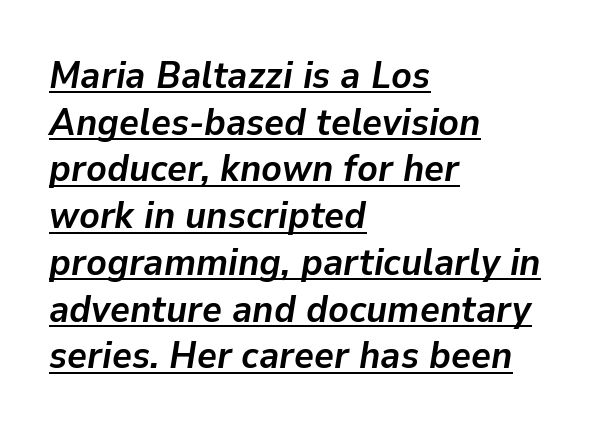
Between one letter and the next there's only the usual sliver of space. The glyphs have the mass of a bold cut. Compared with a centered layout, this one pins lines to the left instead. Honestly, the underline is the first thing you notice here.
